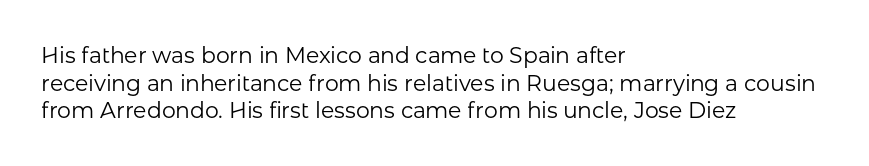
The typeface has the unassuming heft of standard copy or less. Vertical strokes here are truly vertical. A clean baseline with only descenders dipping below it. Default kerning and tracking; the words read as compact shapes.
